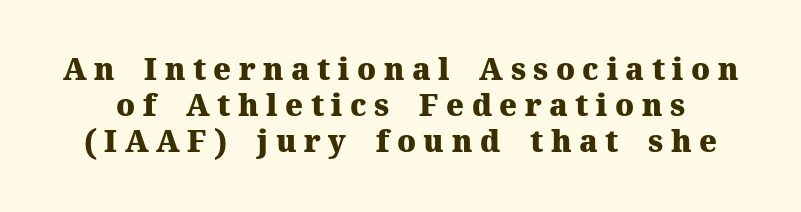
Q: Is the text bold? A: Yes.
Q: Is the text italic (slanted)? A: No, it is upright.
Q: Is the typeface a serif or a sans-serif typeface? A: Serif.
Q: Is the text underlined? A: No.
Q: Is the spacing between letters normal or unusually wide? A: Unusually wide.
Q: Width (condensed, normal, or wide)? A: Normal.
Q: Stroke contrast? A: Medium.
Q: x-height? A: Medium.
Q: Monospaced? A: No.
